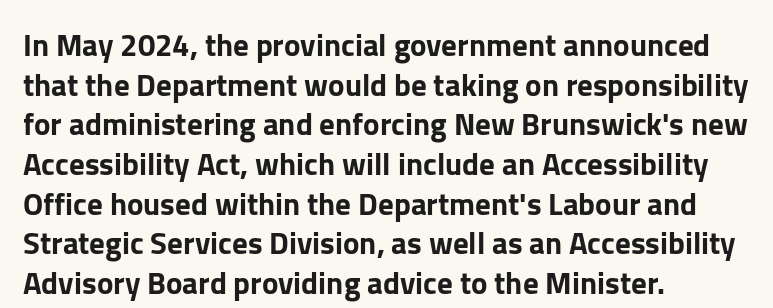
Q: Is the text italic (slanted)? A: No, it is upright.
Q: Is the typeface a serif or a sans-serif typeface? A: Sans-serif.
Q: Is the text underlined? A: No.
Q: How is the paragraph aligned? A: Left-aligned.
Q: Is the spacing between letters normal or unusually wide? A: Normal.
Q: Is the spacing between lines tight, normal or loose? A: Normal.
Q: Width (condensed, normal, or wide)? A: Normal.
Q: Stroke contrast? A: Low.
Q: x-height? A: Medium.
Q: Monospaced? A: No.
